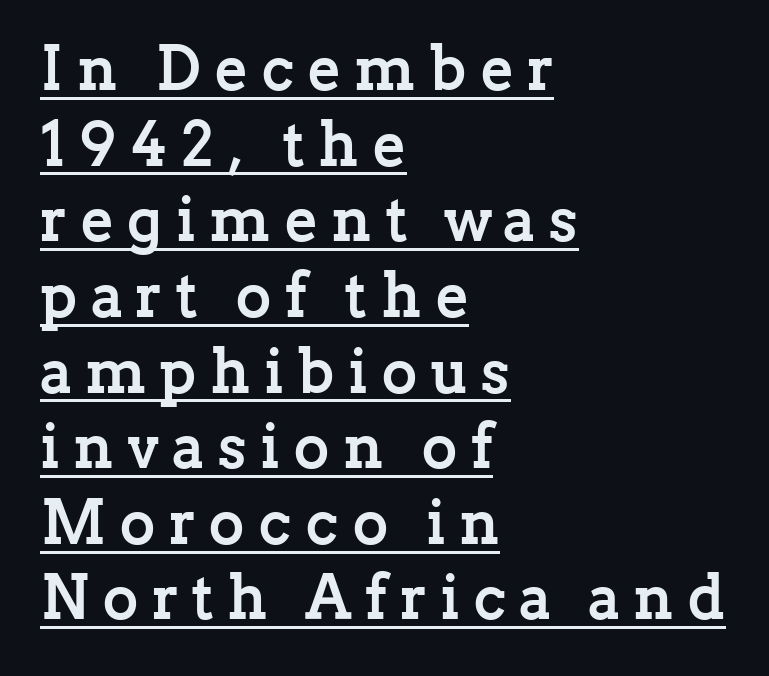
Q: Is the text bold? A: Yes.
Q: Is the text italic (slanted)? A: No, it is upright.
Q: Is the typeface a serif or a sans-serif typeface? A: Serif.
Q: Is the text underlined? A: Yes.
Q: How is the paragraph aligned? A: Left-aligned.
Q: Is the spacing between letters normal or unusually wide? A: Unusually wide.
Q: Width (condensed, normal, or wide)? A: Normal.
Q: Stroke contrast? A: Low.
Q: x-height? A: Medium.
Q: Monospaced? A: No.
